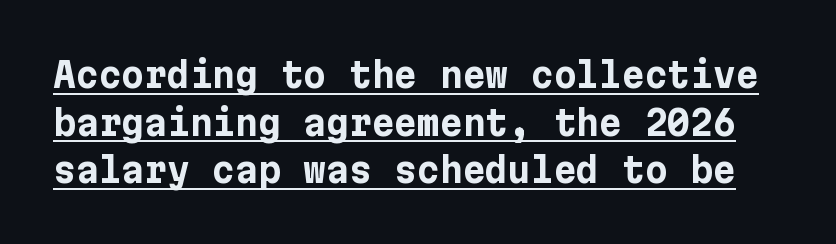
Q: Is the text bold? A: Yes.
Q: Is the text italic (slanted)? A: No, it is upright.
Q: Is the typeface a serif or a sans-serif typeface? A: Sans-serif.
Q: Is the text underlined? A: Yes.
Q: Is the spacing between letters normal or unusually wide? A: Normal.
Q: Is the spacing between lines tight, normal or loose? A: Normal.
Q: Width (condensed, normal, or wide)? A: Normal.
Q: Stroke contrast? A: Low.
Q: x-height? A: Medium.
